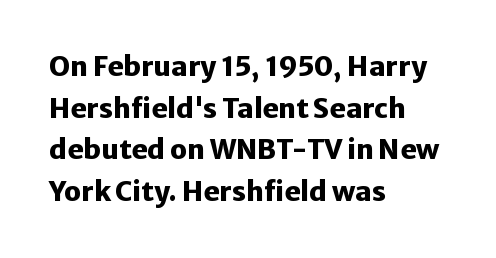
{"italic": "no", "bold": "yes", "underline": "no", "align": "left", "line_spacing": "normal", "line_spacing_ratio": 1.54, "letter_spacing": "normal", "letter_spacing_em": 0.0, "glyph_px": 27}
